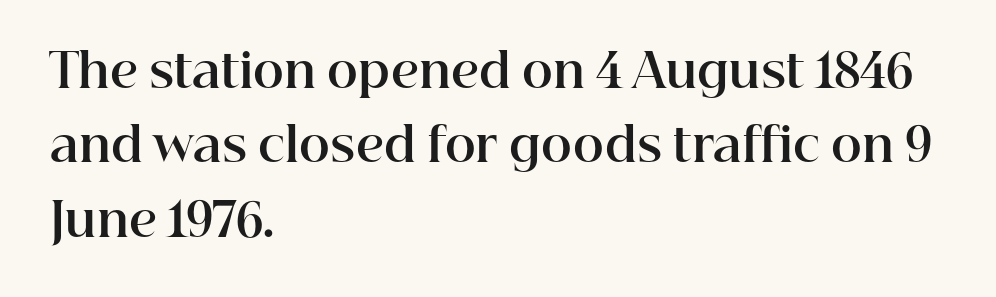
Q: Is the text bold? A: Yes.
Q: Is the text italic (slanted)? A: No, it is upright.
Q: Is the typeface a serif or a sans-serif typeface? A: Serif.
Q: Is the text underlined? A: No.
Q: How is the paragraph aligned? A: Left-aligned.
Q: Is the spacing between letters normal or unusually wide? A: Normal.
Q: Is the spacing between lines tight, normal or loose? A: Normal.
Q: Width (condensed, normal, or wide)? A: Normal.
Q: Stroke contrast? A: High.
Q: x-height? A: Medium.
Q: Monospaced? A: No.
